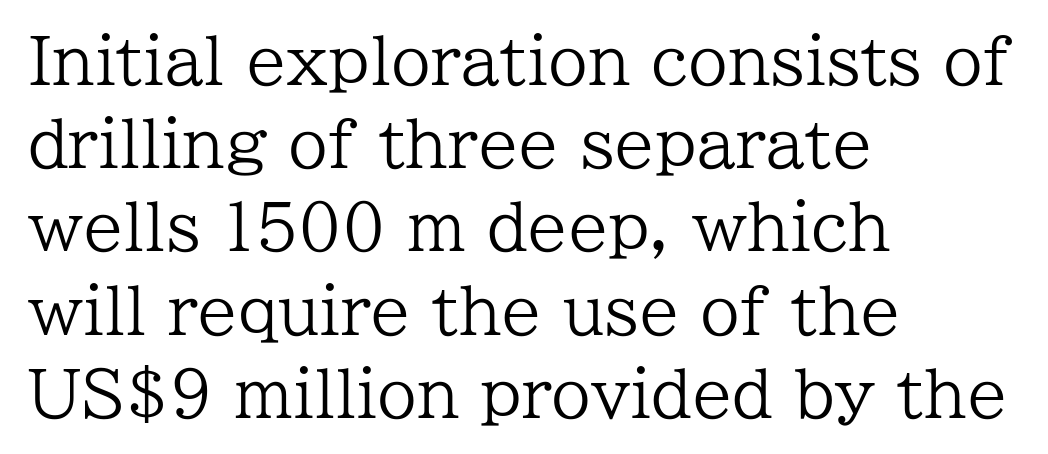
Q: Is the text bold? A: No.
Q: Is the text italic (slanted)? A: No, it is upright.
Q: Is the typeface a serif or a sans-serif typeface? A: Serif.
Q: Is the text underlined? A: No.
Q: How is the paragraph aligned? A: Left-aligned.
Q: Is the spacing between letters normal or unusually wide? A: Normal.
Q: Is the spacing between lines tight, normal or loose? A: Normal.
Q: Width (condensed, normal, or wide)? A: Normal.
Q: Stroke contrast? A: Low.
Q: x-height? A: Medium.
Q: Monospaced? A: No.
